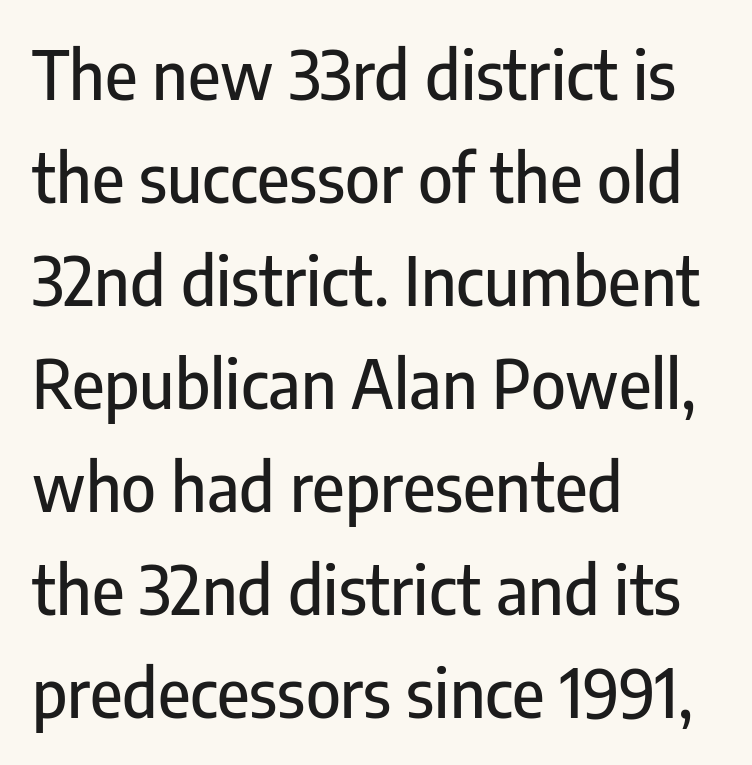
Stroke terminals: plain, sans-serif. In terms of letterspacing, this is plain default setting. Regular leading. Decoration check: the copy has no underline. If you drew a line through each stem, it would be perfectly vertical. Do the characters align in a grid? No, the font is proportional.
